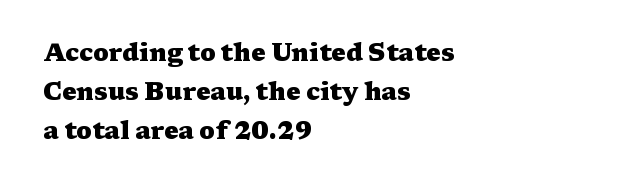
The image shows 24 px bold type, upright; set left-aligned, normal line spacing (1.63x), normal letter spacing, not underlined.
